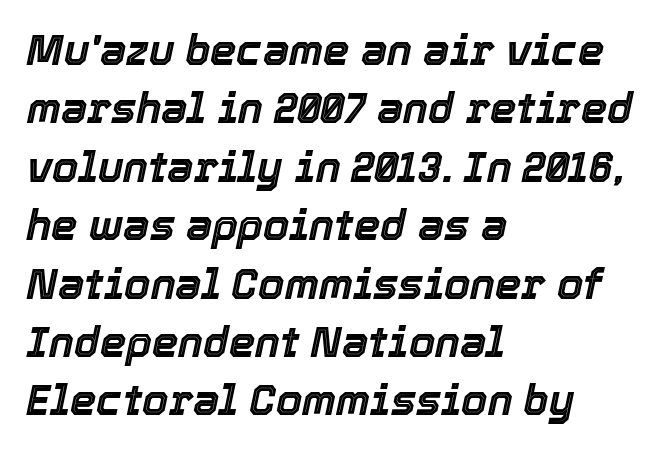
Q: Is the text italic (slanted)? A: Yes, it leans right by about 12 degrees.
Q: Is the text underlined? A: No.
Q: How is the paragraph aligned? A: Left-aligned.
Q: Is the spacing between letters normal or unusually wide? A: Normal.
Q: Is the spacing between lines tight, normal or loose? A: Normal.
Q: Width (condensed, normal, or wide)? A: Normal.
Q: x-height? A: Medium.
Q: Monospaced? A: No.
